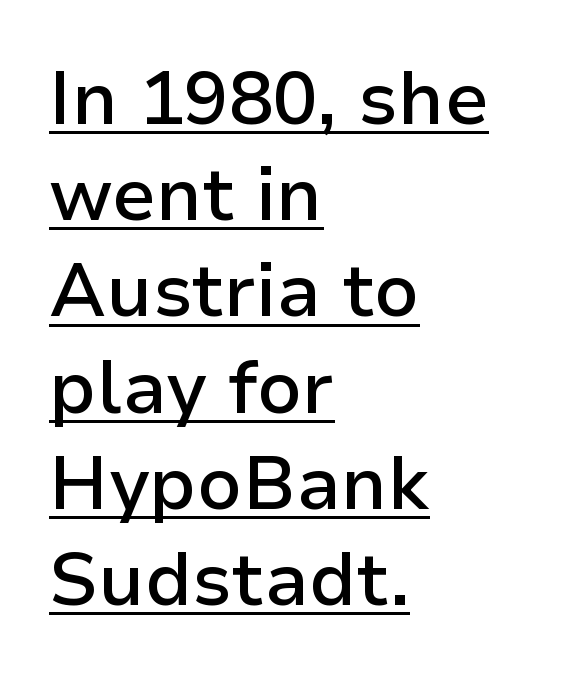
The image shows 74 px semibold sans-serif type, upright; set left-aligned, normal line spacing (1.3x), normal letter spacing, underlined; low stroke contrast and a medium x-height.
